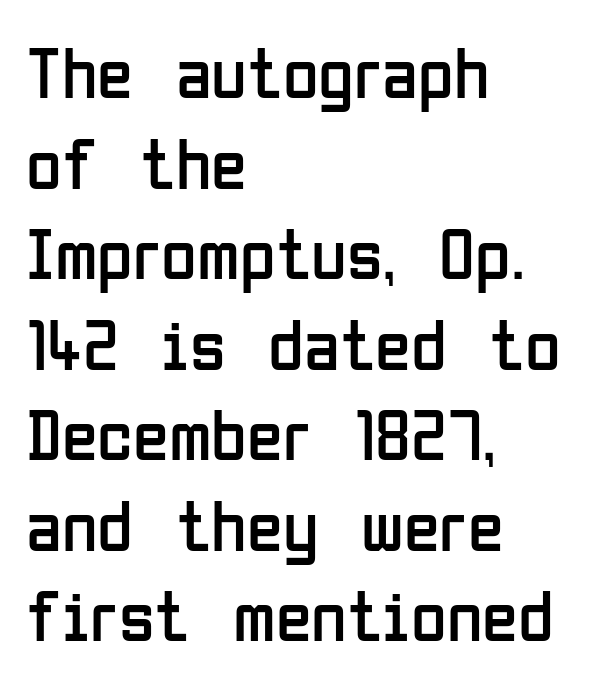
Q: Is the text bold? A: No.
Q: Is the text italic (slanted)? A: No, it is upright.
Q: Is the typeface a serif or a sans-serif typeface? A: Sans-serif.
Q: Is the text underlined? A: No.
Q: How is the paragraph aligned? A: Left-aligned.
Q: Is the spacing between letters normal or unusually wide? A: Normal.
Q: Width (condensed, normal, or wide)? A: Condensed.
Q: Stroke contrast? A: Low.
Q: x-height? A: Medium.
Q: Monospaced? A: No.
